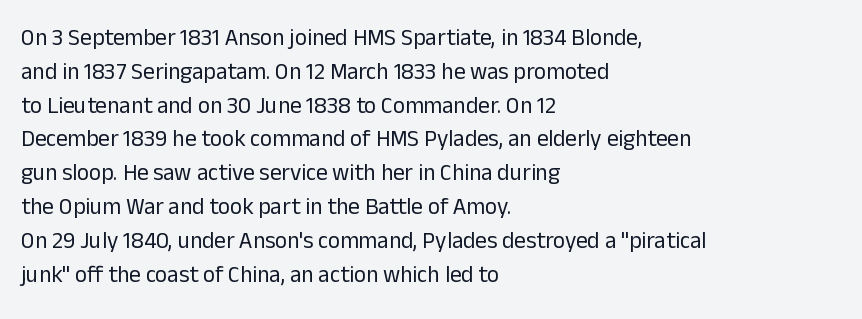
Just letters on the line, the space beneath them empty. Evenly set lines give the paragraph a standard silhouette. Heft: none added — not bold. Notice how the passage keeps a crisp vertical edge on the left only. No extra tracking has been applied to these lines. A roman cut, with each character standing at attention.
